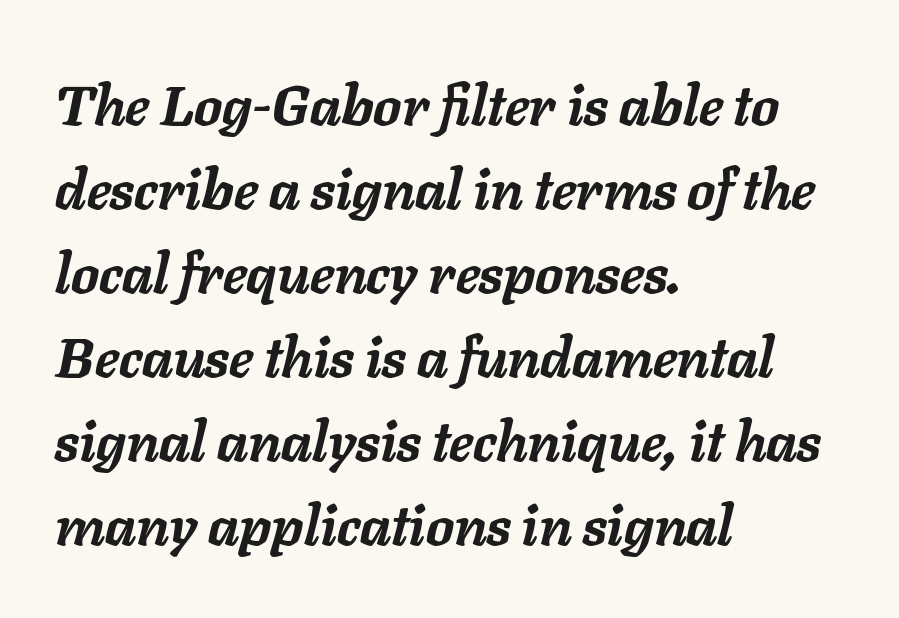
Heavy, bold letterforms. Here the designer chose a conventional face with non-uniform glyph widths. The ragged edge is on the right, which tells us the setting is flush left. Yep, that's italic — everything's leaning. Decoration check: the copy has no underline.
